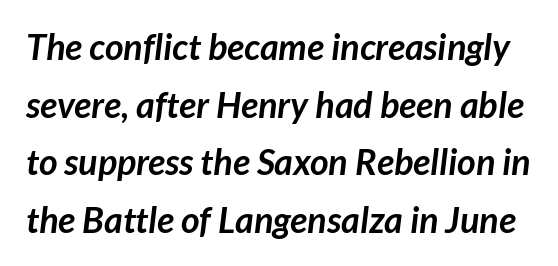
This sample uses plain, unmodified letter spacing. Summary of weight: heavy, a full bold. Looks like regular typesetting: each glyph gets only the width it needs. The typeface chosen for these lines omits serifs. In terms of leading, this rendering sits right in the middle. The string is rendered with underlining switched off.
